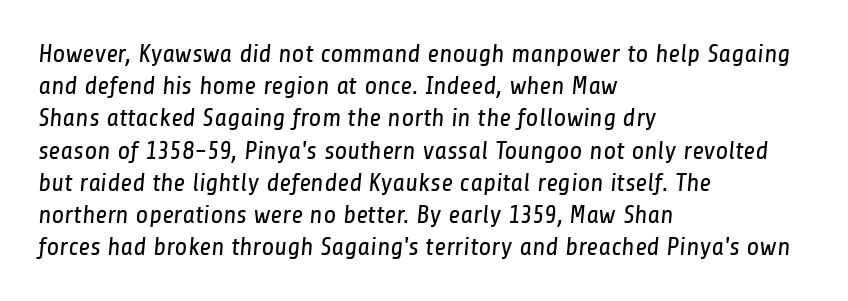
Q: Is the text bold? A: No.
Q: Is the text underlined? A: No.
Q: How is the paragraph aligned? A: Left-aligned.
Q: Is the spacing between letters normal or unusually wide? A: Normal.
